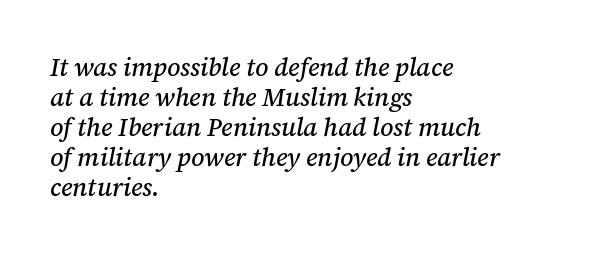
The image shows 25 px text type, italic (leaning right); set left-aligned, line spacing 1.2x, normal letter spacing, not underlined.
